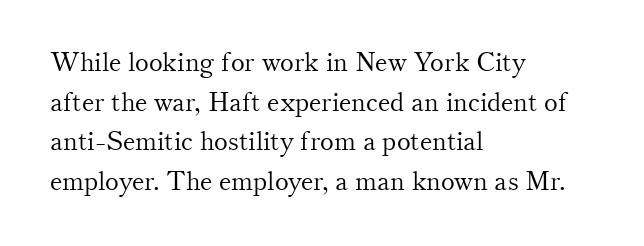
The block of text has a typical density, with ordinary space between rows. The line texture is even and compact thanks to regular tracking. Nothing heavy about these letters — not bold at all. Which margin do the lines hug? The left one — the right edge is uneven.
